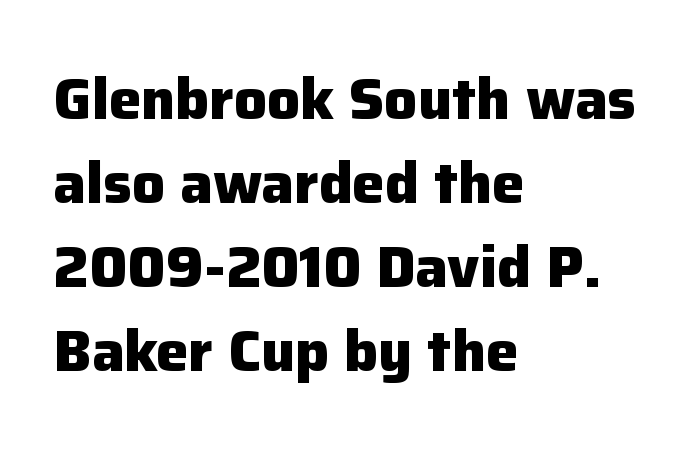
Regarding serifs, this sample does without them. The space between consecutive lines is moderate. A full-strength bold gives these letters their thick strokes. Each line starts at the same left margin while the right side varies. The passage shown is typed in a proportional face where columns would drift.
